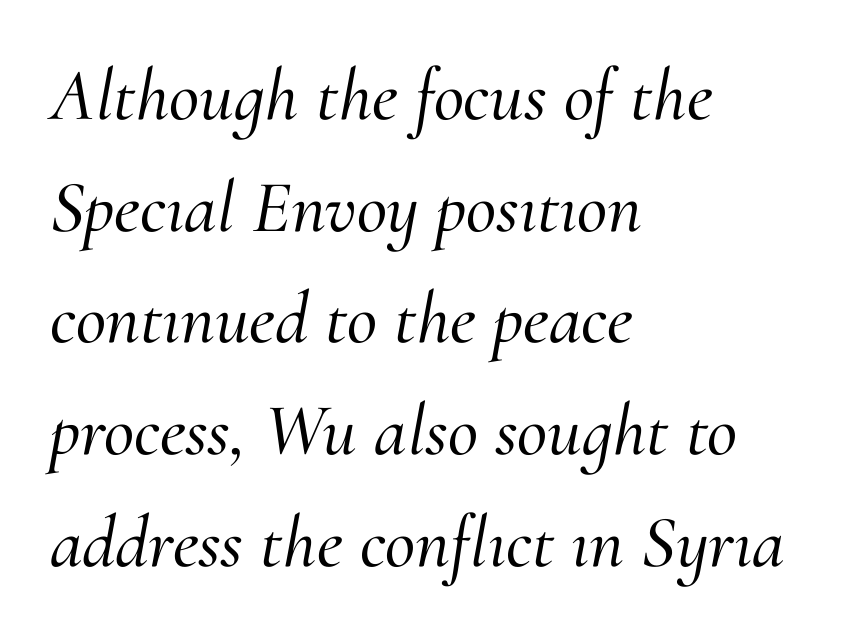
The paragraph has a hard left edge and a soft right edge. The tracking reads as untouched default to a designer's eye. Each letter keeps its own natural width here, so spacing adapts to shape. Underline: absent. The typography opts for an oblique posture over an upright one.
